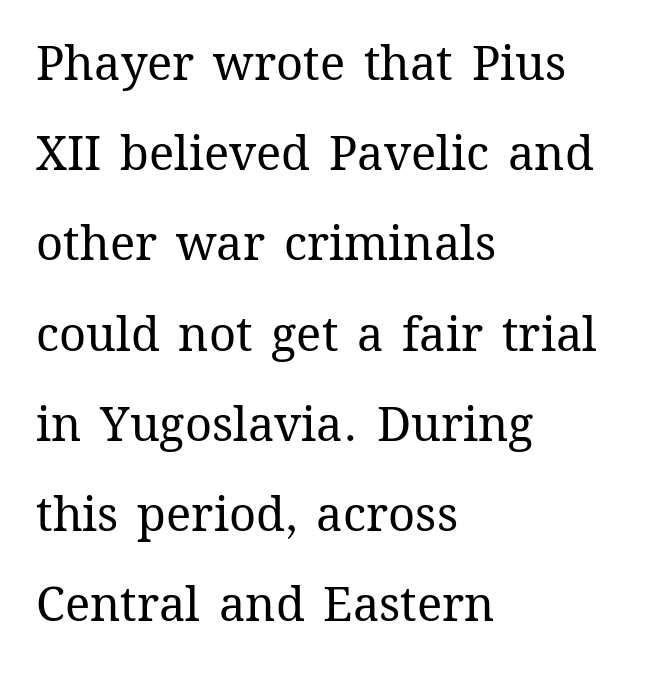
{"italic": "no", "bold": "no", "weight": "regular", "width": "normal", "stroke_contrast": "medium", "x_height": "medium", "monospaced": "no", "underline": "no", "align": "left", "line_spacing": "loose", "line_spacing_ratio": 1.92, "letter_spacing": "normal", "letter_spacing_em": 0.0, "glyph_px": 47}
